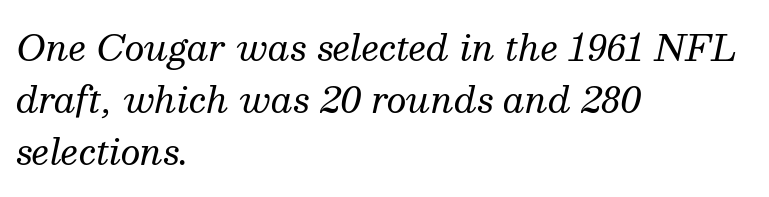
The image shows 35 px regular-weight serif type, italic (leaning right); set left-aligned, normal line spacing (1.48x), normal letter spacing, not underlined; medium stroke contrast and a medium x-height.
